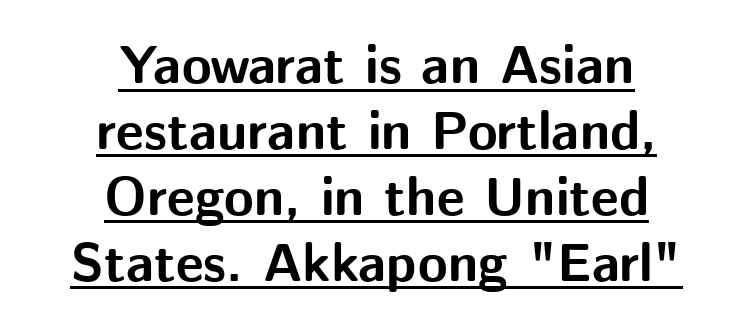
The image shows 54 px bold sans-serif type, upright; set centered, line spacing 1.22x, normal letter spacing, underlined; medium stroke contrast and a medium x-height.
